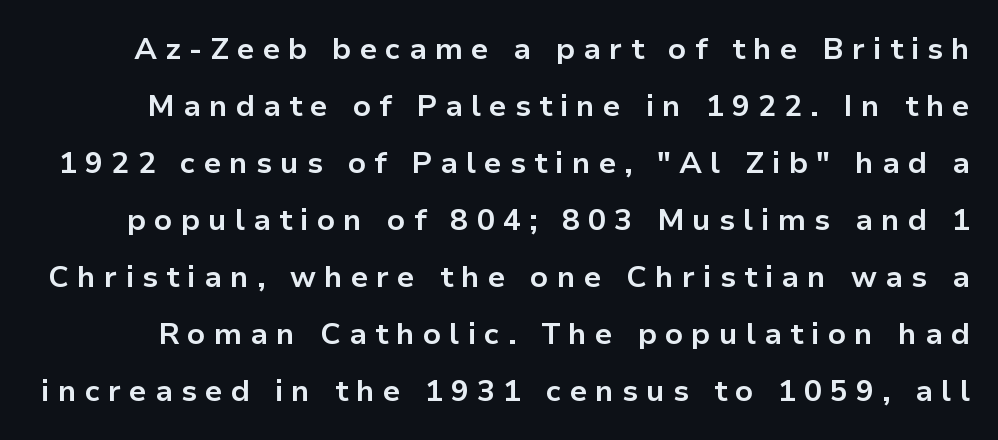
{"serif": "no", "italic": "no", "bold": "yes", "weight": "bold", "width": "normal", "stroke_contrast": "low", "x_height": "medium", "monospaced": "no", "underline": "no", "line_spacing": "loose", "line_spacing_ratio": 1.9, "letter_spacing": "wide", "letter_spacing_em": 0.27, "glyph_px": 30}
